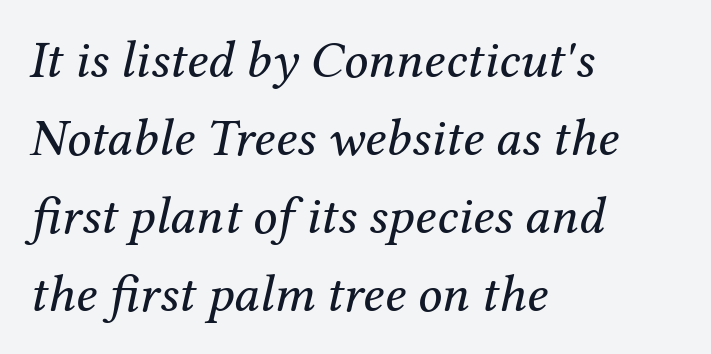
{"serif": "yes", "italic": "yes", "lean": "right", "slant_degrees": 12, "bold": "no", "weight": "regular", "width": "normal", "stroke_contrast": "medium", "x_height": "medium", "monospaced": "no", "underline": "no", "align": "left", "line_spacing": "normal", "line_spacing_ratio": 1.47, "letter_spacing": "normal", "letter_spacing_em": 0.0, "glyph_px": 53}
